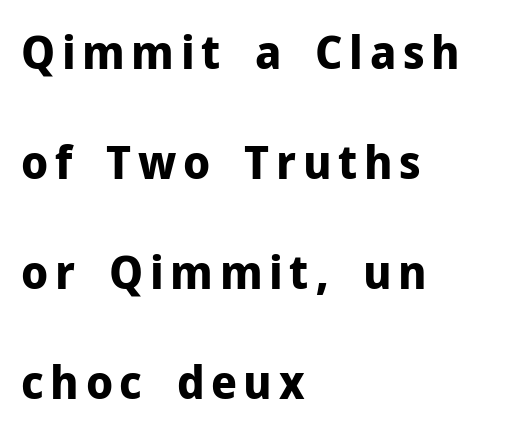
Q: Is the text bold? A: Yes.
Q: Is the text italic (slanted)? A: No, it is upright.
Q: Is the typeface a serif or a sans-serif typeface? A: Sans-serif.
Q: Is the text underlined? A: No.
Q: How is the paragraph aligned? A: Left-aligned.
Q: Is the spacing between lines tight, normal or loose? A: Loose.
Q: Width (condensed, normal, or wide)? A: Normal.
Q: Stroke contrast? A: Low.
Q: x-height? A: Medium.
Q: Monospaced? A: No.
